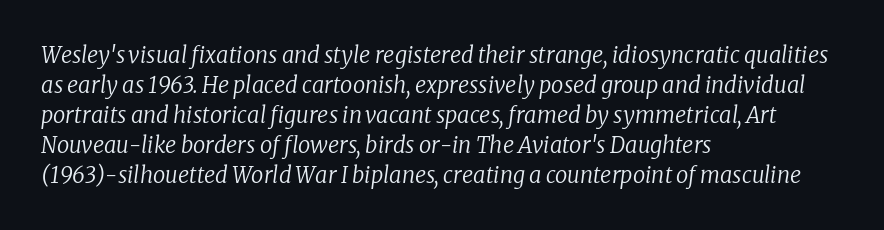
Q: Is the text bold? A: No.
Q: Is the text italic (slanted)? A: Yes, it leans right by about 8 degrees.
Q: Is the text underlined? A: No.
Q: How is the paragraph aligned? A: Left-aligned.
Q: Is the spacing between letters normal or unusually wide? A: Normal.
Q: Is the spacing between lines tight, normal or loose? A: Normal.
